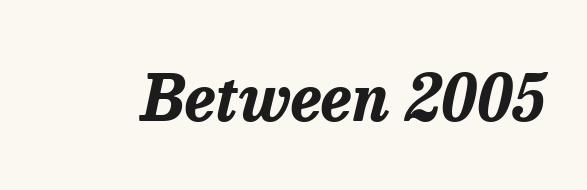
The image shows 63 px bold type, italic (leaning right); set normal letter spacing, not underlined; low stroke contrast and a medium x-height.
